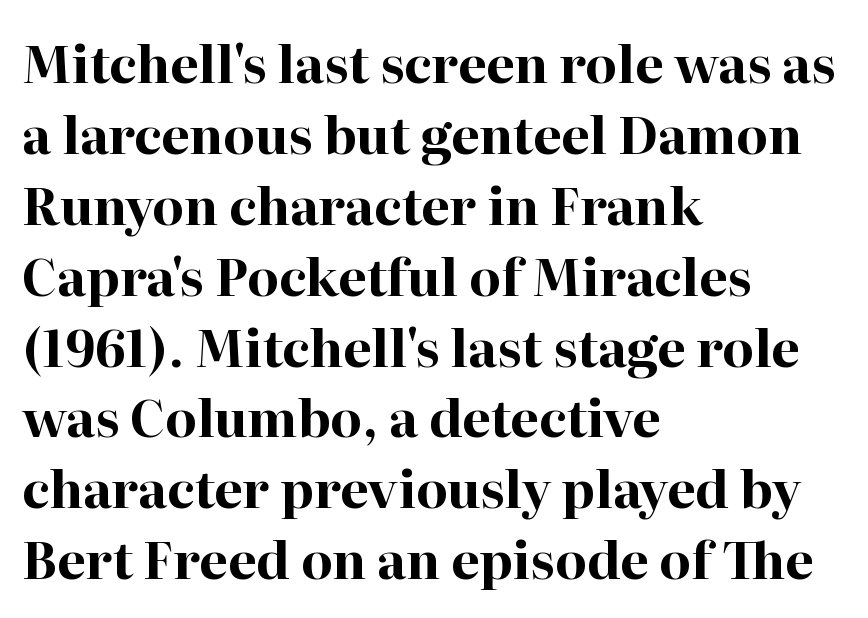
{"serif": "yes", "italic": "no", "bold": "yes", "weight": "bold", "width": "normal", "stroke_contrast": "high", "x_height": "medium", "monospaced": "no", "underline": "no", "align": "left", "line_spacing": "normal", "line_spacing_ratio": 1.39, "letter_spacing": "normal", "letter_spacing_em": 0.0, "glyph_px": 51}
